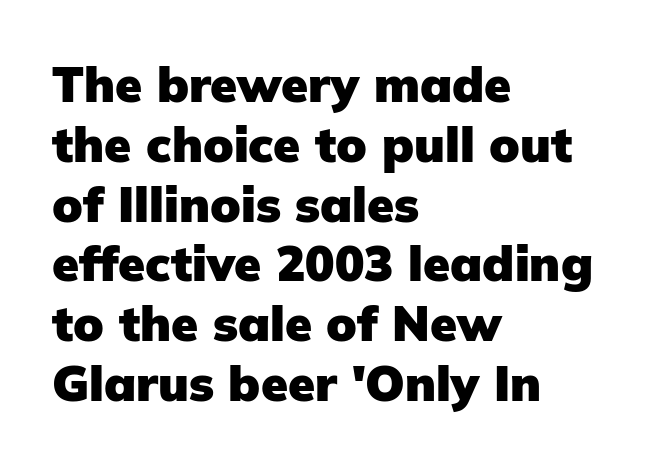
The image shows 49 px heavy sans-serif type, upright; set left-aligned, line spacing 1.22x, normal letter spacing, not underlined; low stroke contrast and a medium x-height.
